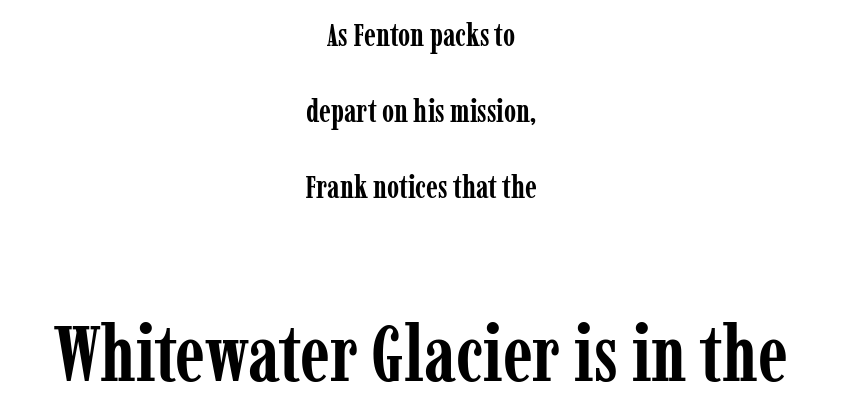
Notice how the passage keeps no hard edge, just a central spine. In terms of letterspacing, this is plain default setting. Does the lettering tilt? It doesn't — this is upright. The characters display serif detailing at their extremities. Does the leading feel generous? Absolutely, it's lavish. The typesetting leans heavy: a genuine bold.
